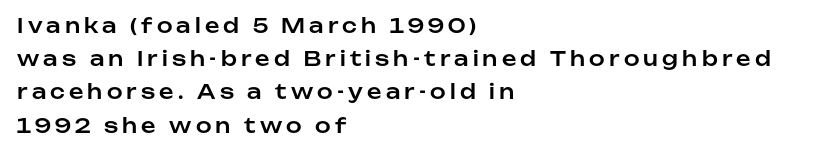
Q: Is the text italic (slanted)? A: No, it is upright.
Q: Is the text underlined? A: No.
Q: How is the paragraph aligned? A: Left-aligned.
Q: Is the spacing between letters normal or unusually wide? A: Unusually wide.
Q: Is the spacing between lines tight, normal or loose? A: Normal.
